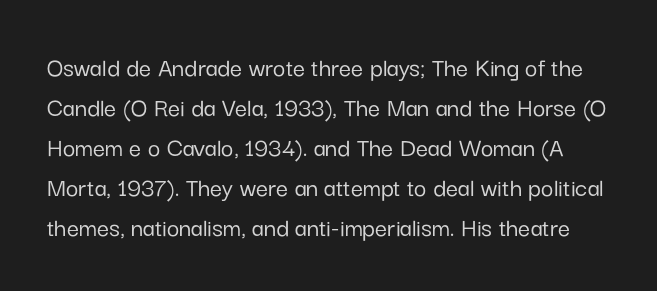
Q: Is the text italic (slanted)? A: No, it is upright.
Q: Is the text underlined? A: No.
Q: Is the spacing between letters normal or unusually wide? A: Normal.
Q: Is the spacing between lines tight, normal or loose? A: Normal.
